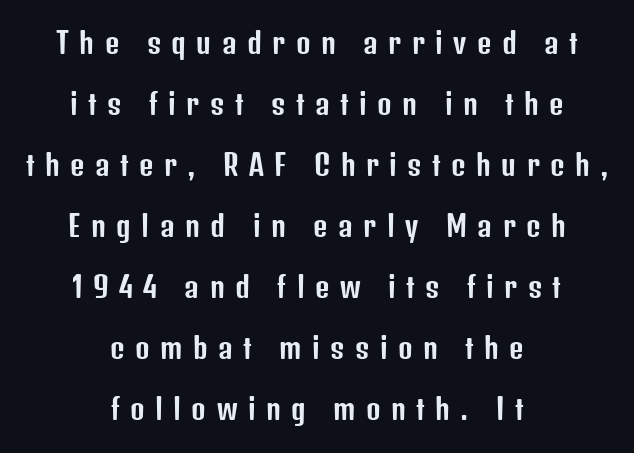
The image shows 28 px condensed sans-serif type, upright; set centered, loose line spacing (2.18x), unusually wide letter spacing (+0.37 em), not underlined; low stroke contrast and a medium x-height.
